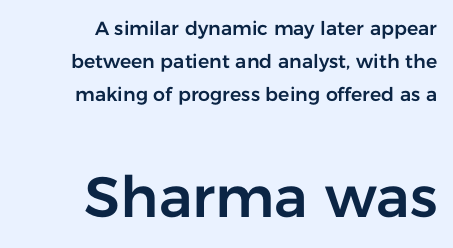
{"serif": "no", "italic": "no", "width": "normal", "stroke_contrast": "low", "x_height": "medium", "monospaced": "no", "underline": "no", "align": "right", "line_spacing_ratio": 1.74, "letter_spacing": "normal", "letter_spacing_em": 0.0, "larger_block": "second", "size_ratio": 3.0, "glyph_px": 57}
